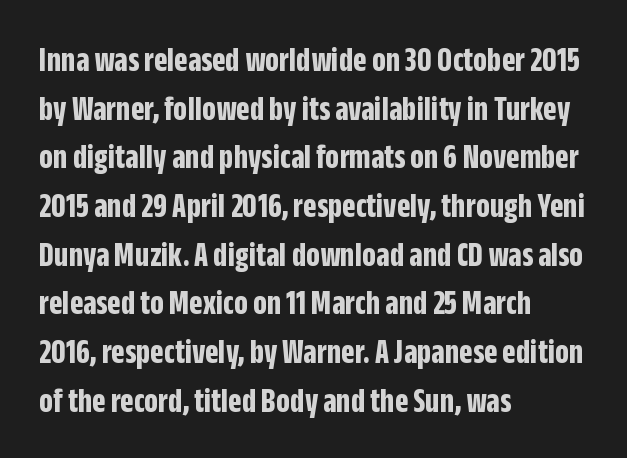
{"serif": "no", "italic": "no", "bold": "yes", "weight": "bold", "width": "condensed", "stroke_contrast": "low", "x_height": "large", "monospaced": "no", "underline": "no", "align": "left", "line_spacing": "normal", "line_spacing_ratio": 1.39, "letter_spacing": "normal", "letter_spacing_em": 0.0, "glyph_px": 35}
